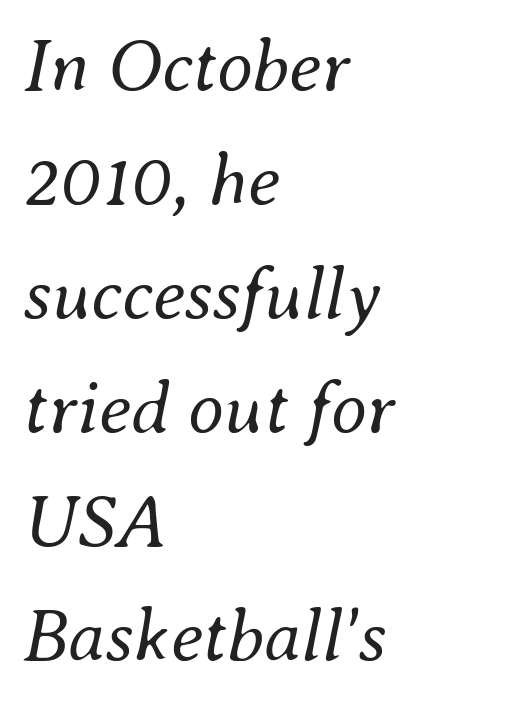
Q: Is the text bold? A: No.
Q: Is the text italic (slanted)? A: Yes, it leans right by about 8 degrees.
Q: Is the text underlined? A: No.
Q: How is the paragraph aligned? A: Left-aligned.
Q: Is the spacing between letters normal or unusually wide? A: Normal.
Q: Is the spacing between lines tight, normal or loose? A: Normal.
Q: Width (condensed, normal, or wide)? A: Normal.
Q: Stroke contrast? A: Medium.
Q: x-height? A: Small.
Q: Monospaced? A: No.
